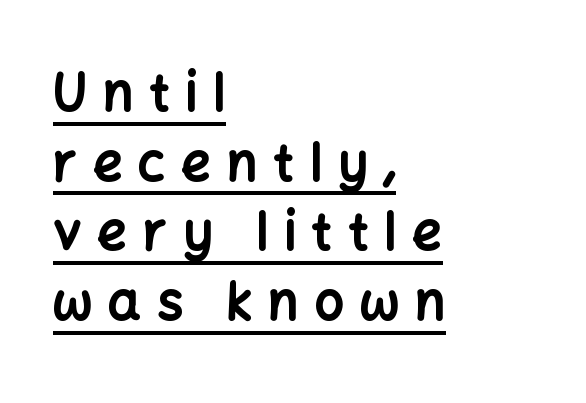
Q: Is the text bold? A: Yes.
Q: Is the text italic (slanted)? A: No, it is upright.
Q: Is the typeface a serif or a sans-serif typeface? A: Sans-serif.
Q: Is the text underlined? A: Yes.
Q: How is the paragraph aligned? A: Left-aligned.
Q: Is the spacing between letters normal or unusually wide? A: Unusually wide.
Q: Is the spacing between lines tight, normal or loose? A: Normal.
Q: Width (condensed, normal, or wide)? A: Normal.
Q: Stroke contrast? A: Low.
Q: x-height? A: Medium.
Q: Monospaced? A: No.
